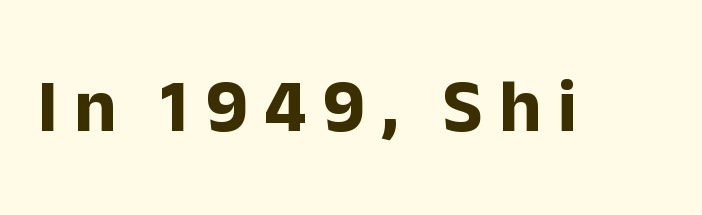
Q: Is the text bold? A: Yes.
Q: Is the text italic (slanted)? A: No, it is upright.
Q: Is the typeface a serif or a sans-serif typeface? A: Sans-serif.
Q: Is the text underlined? A: No.
Q: Is the spacing between letters normal or unusually wide? A: Unusually wide.
Q: Width (condensed, normal, or wide)? A: Normal.
Q: Stroke contrast? A: Low.
Q: x-height? A: Medium.
Q: Monospaced? A: No.
